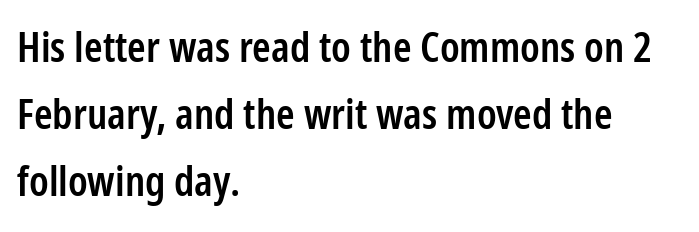
Heft: intermediate — a semibold. The passage shown is not underscored anywhere. This sample uses a sans-serif face. Caption: standard tracking, unaltered. Which margin do the lines hug? The left one — the right edge is uneven. How would I describe the line gaps? Plain and ordinary.
